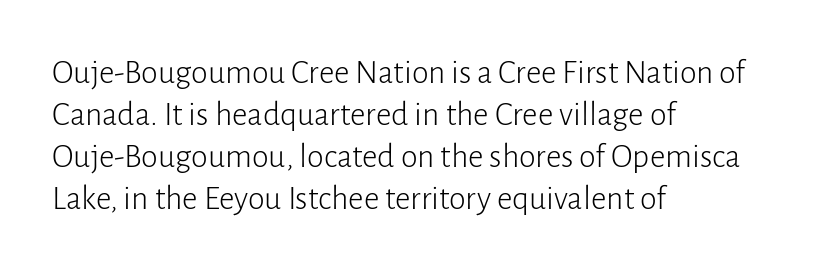
The image shows 34 px light sans-serif type, upright; set left-aligned, line spacing 1.24x, normal letter spacing, not underlined; low stroke contrast and a medium x-height.
